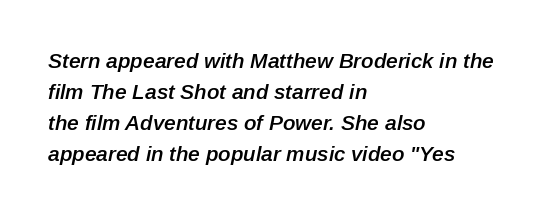
{"italic": "yes", "lean": "right", "slant_degrees": 12, "bold": "semi", "underline": "no", "align": "left", "line_spacing": "normal", "line_spacing_ratio": 1.48, "letter_spacing": "normal", "letter_spacing_em": 0.0, "glyph_px": 21}
